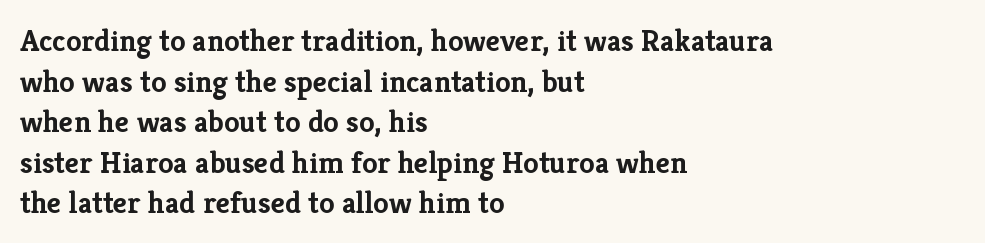
The face used here is rendered with its standard letterfit. What kind of face is this? One with serifs. Think of a printed novel: that variable character pitch is what you see here. The lettering stays uniformly vertical, giving the passage a roman look. These lines are set flush left with a ragged right edge.
